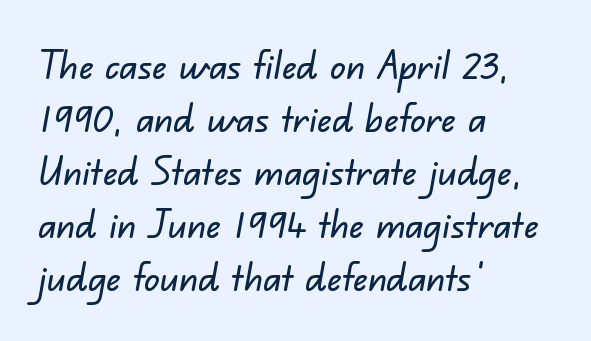
The image shows 39 px sans-serif type; set left-aligned, normal line spacing (1.36x), normal letter spacing, not underlined; low stroke contrast and a small x-height.
